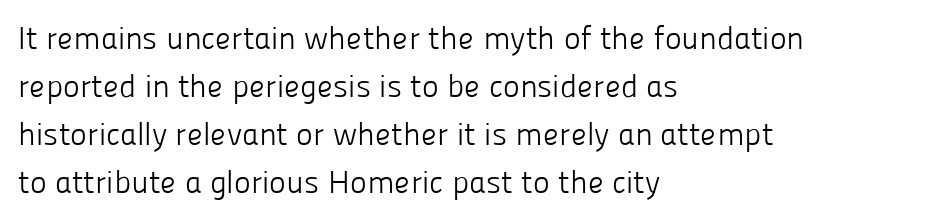
Style check: upright. Tracking here is standard; glyphs follow each other at the usual distance. Summary of weight: not heavy and not bold. Descenders are the only things crossing below the line.
